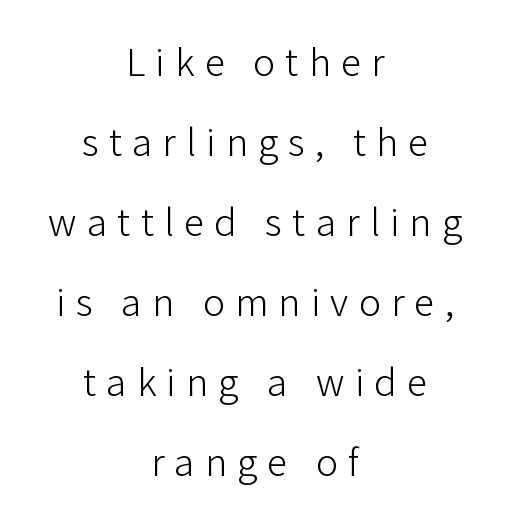
The image shows 41 px light sans-serif type, upright; set centered, loose line spacing (1.95x), unusually wide letter spacing (+0.25 em), not underlined; low stroke contrast and a medium x-height.
